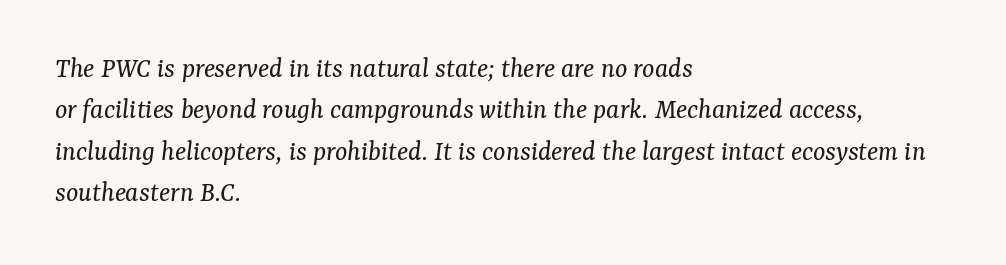
Q: Is the text bold? A: No.
Q: Is the text italic (slanted)? A: Yes, it leans right by about 7 degrees.
Q: Is the typeface a serif or a sans-serif typeface? A: Serif.
Q: Is the text underlined? A: No.
Q: How is the paragraph aligned? A: Left-aligned.
Q: Is the spacing between letters normal or unusually wide? A: Normal.
Q: Is the spacing between lines tight, normal or loose? A: Normal.
Q: Width (condensed, normal, or wide)? A: Normal.
Q: Stroke contrast? A: Medium.
Q: x-height? A: Medium.
Q: Monospaced? A: No.
